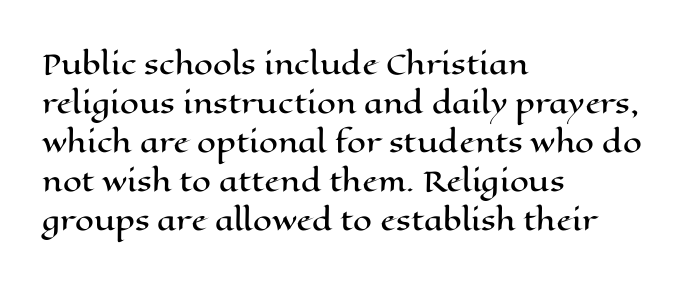
{"italic": "no", "underline": "no", "align": "left", "line_spacing": "normal", "line_spacing_ratio": 1.44, "letter_spacing": "normal", "letter_spacing_em": 0.0, "glyph_px": 27}
